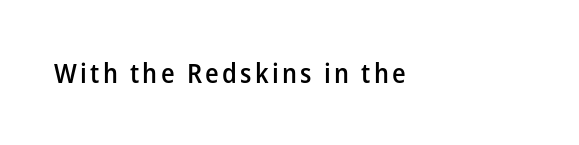
The image shows 27 px text type, upright; set left-aligned, not underlined.
